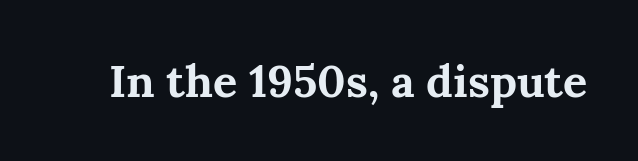
The image shows 45 px bold serif type, upright; set normal letter spacing, not underlined; medium stroke contrast and a medium x-height.
